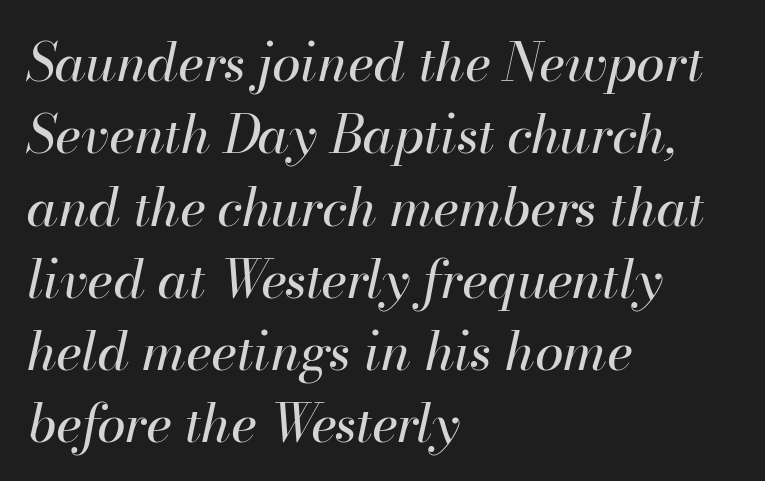
Q: Is the text bold? A: No.
Q: Is the text italic (slanted)? A: Yes, it leans right by about 13 degrees.
Q: Is the text underlined? A: No.
Q: How is the paragraph aligned? A: Left-aligned.
Q: Is the spacing between letters normal or unusually wide? A: Normal.
Q: Is the spacing between lines tight, normal or loose? A: Normal.
Q: Width (condensed, normal, or wide)? A: Normal.
Q: Stroke contrast? A: High.
Q: x-height? A: Small.
Q: Monospaced? A: No.
